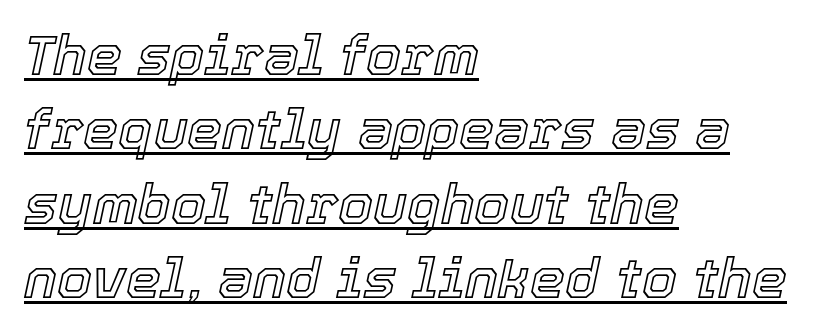
The image shows 56 px text type, italic (leaning right); set left-aligned, normal line spacing (1.33x), normal letter spacing, underlined; a medium x-height.
